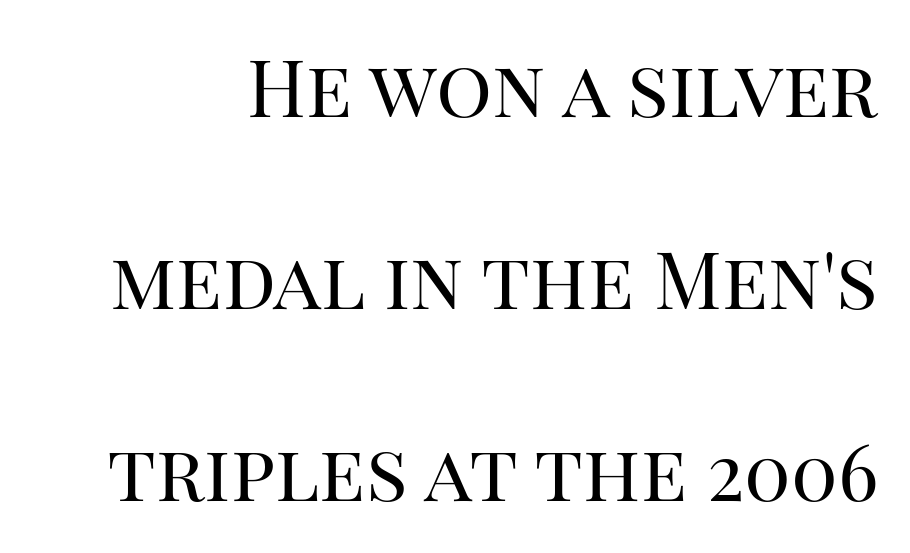
The image shows 78 px regular-weight serif type, upright; set loose line spacing (2.46x), normal letter spacing, not underlined; high stroke contrast and a large x-height.
